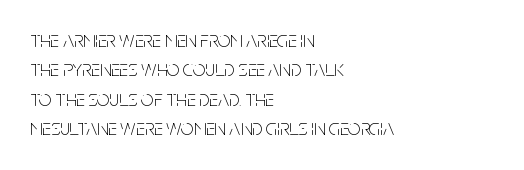
Bare-footed words on every line. Every stem runs plumb, perpendicular to the baseline. The typesetting does not lean heavy: it is not bold. Tracking value appears to be zero — textbook default spacing. The vertical gap from one line to the next is medium.
